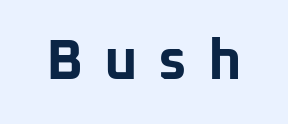
Examine the stroke ends and you'll find no serifs. These lines are rendered in a variable-pitch font. The typesetting leans heavy: a genuine bold. The gap between lines stays unmarked. The axis of the letterforms is exactly vertical. The horizontal fit of the characters is loose and conspicuously gappy.
